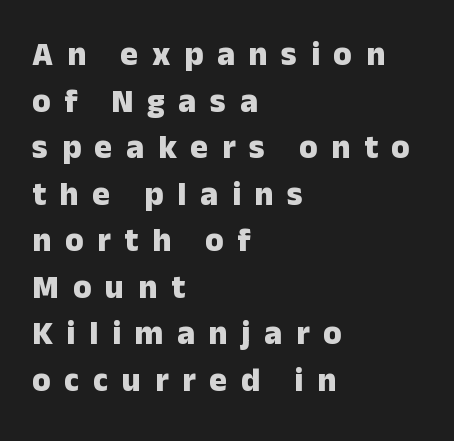
Here the glyphs are tracked loosely, breaking word shapes into spaced letters. The font's upright variant was chosen for this text. This rendering uses left alignment, leaving the right contour irregular. Reading down the column, the eye jumps a familiar distance to each next line.
